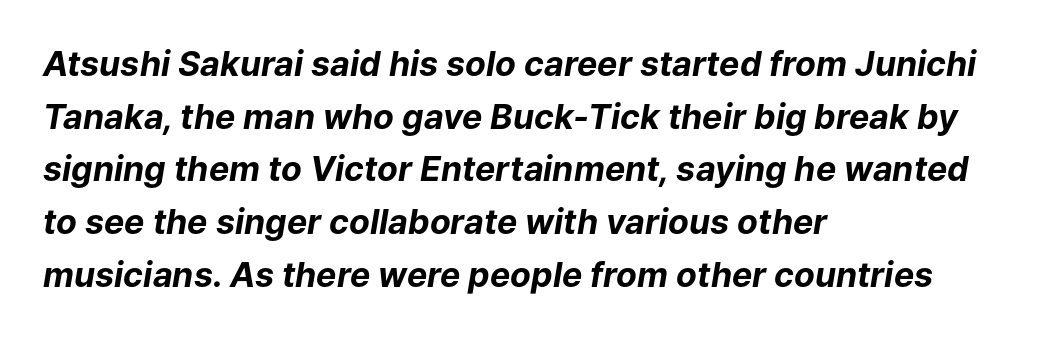
{"italic": "yes", "lean": "right", "slant_degrees": 9, "bold": "yes", "weight": "bold", "width": "normal", "stroke_contrast": "low", "x_height": "medium", "monospaced": "no", "underline": "no", "align": "left", "line_spacing": "normal", "line_spacing_ratio": 1.55, "letter_spacing": "normal", "letter_spacing_em": 0.0, "glyph_px": 34}
